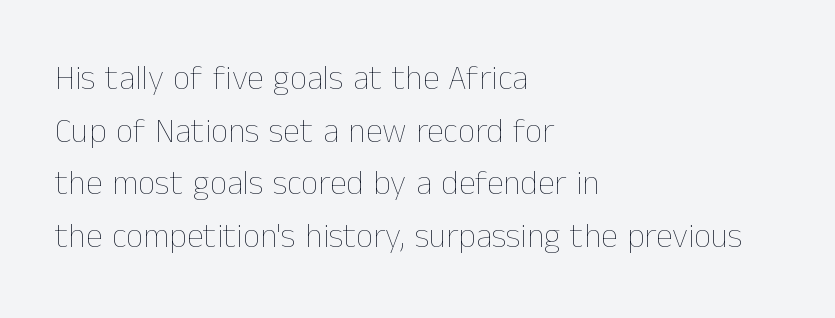
{"italic": "no", "bold": "no", "weight": "thin", "width": "normal", "stroke_contrast": "low", "x_height": "medium", "monospaced": "no", "underline": "no", "align": "left", "line_spacing": "normal", "line_spacing_ratio": 1.55, "letter_spacing": "normal", "letter_spacing_em": 0.0, "glyph_px": 34}
